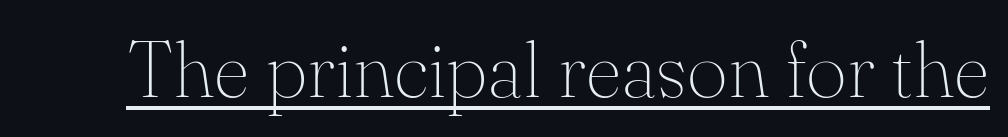
{"serif": "yes", "italic": "no", "bold": "no", "weight": "thin", "width": "normal", "stroke_contrast": "medium", "x_height": "small", "monospaced": "no", "underline": "yes", "letter_spacing": "normal", "letter_spacing_em": 0.0, "glyph_px": 79}
